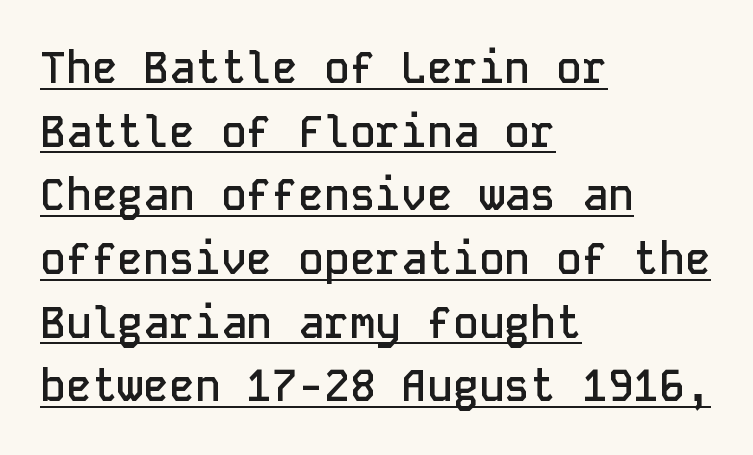
The glyphs in this specimen are sans serif. These lines are set flush left with a ragged right edge. This is underlined copy, the kind a proofreader might mark for attention. These lines are rendered in a fixed-pitch font. Notice how the stems are strictly vertical — no italics here.
